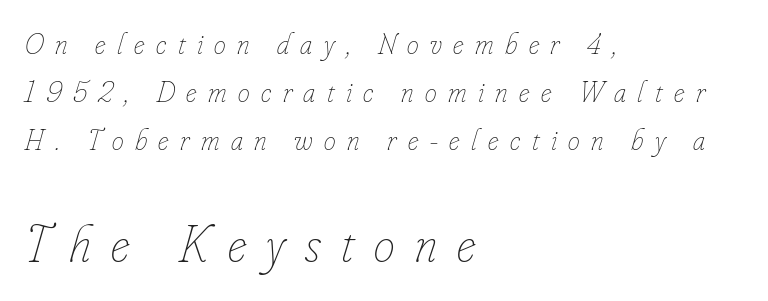
The image shows 53 px thin, condensed type, italic (leaning right); set left-aligned, normal line spacing (1.6x), unusually wide letter spacing (+0.38 em), not underlined; the second (bottom) block is 1.77x larger; low stroke contrast and a small x-height.
